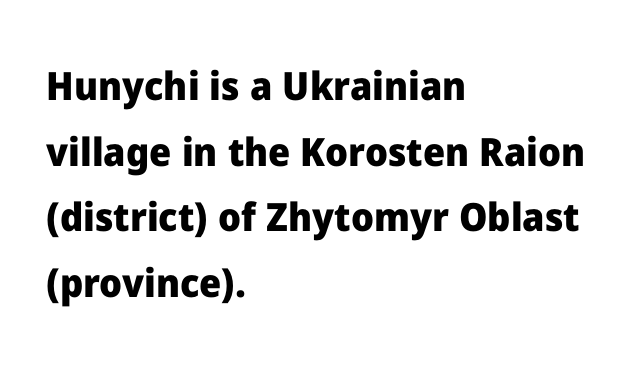
{"serif": "no", "italic": "no", "bold": "yes", "weight": "heavy", "width": "normal", "stroke_contrast": "low", "x_height": "medium", "monospaced": "no", "underline": "no", "align": "left", "line_spacing": "normal", "line_spacing_ratio": 1.68, "letter_spacing": "normal", "letter_spacing_em": 0.0, "glyph_px": 39}
